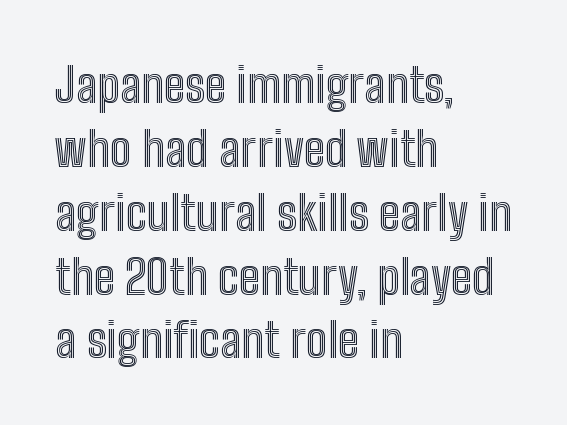
Spacing verdict: proportional, widths tailored to each character. Letters rest on an invisible, unmarked baseline. Horizontal bands of white between lines are of average thickness. Typeset ragged right — the left edge is the straight one.
